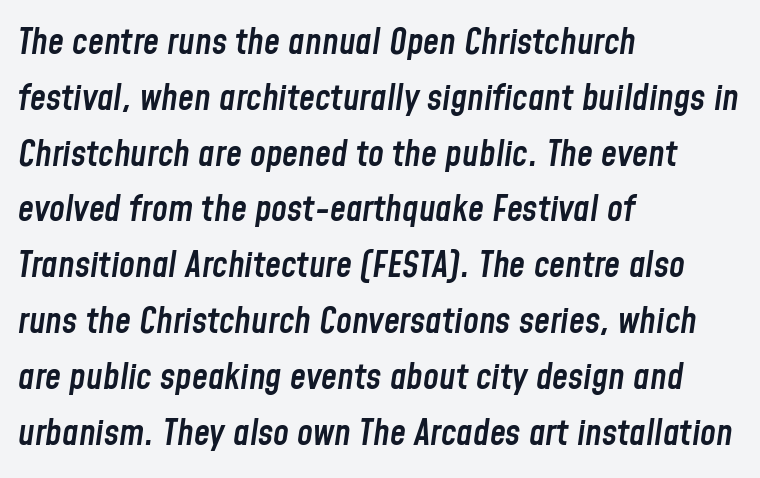
The glyphs are unaccompanied by any horizontal stroke below them. Designer's note — italics engaged. Each letter keeps its own natural width here, so spacing adapts to shape. Tracking value appears to be zero — textbook default spacing.
